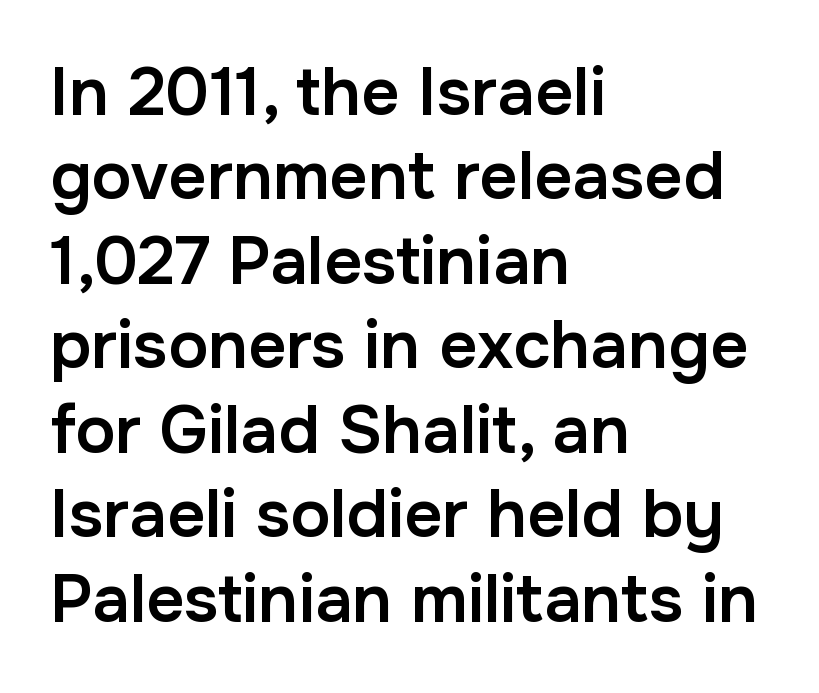
Q: Is the text bold? A: Semi-bold.
Q: Is the text italic (slanted)? A: No, it is upright.
Q: Is the typeface a serif or a sans-serif typeface? A: Sans-serif.
Q: Is the text underlined? A: No.
Q: How is the paragraph aligned? A: Left-aligned.
Q: Is the spacing between letters normal or unusually wide? A: Normal.
Q: Is the spacing between lines tight, normal or loose? A: Normal.
Q: Width (condensed, normal, or wide)? A: Normal.
Q: Stroke contrast? A: Low.
Q: x-height? A: Medium.
Q: Monospaced? A: No.
